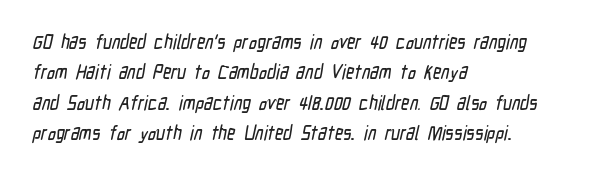
{"underline": "no", "align": "left", "line_spacing": "normal", "line_spacing_ratio": 1.52, "letter_spacing": "normal", "letter_spacing_em": 0.0, "glyph_px": 20}
